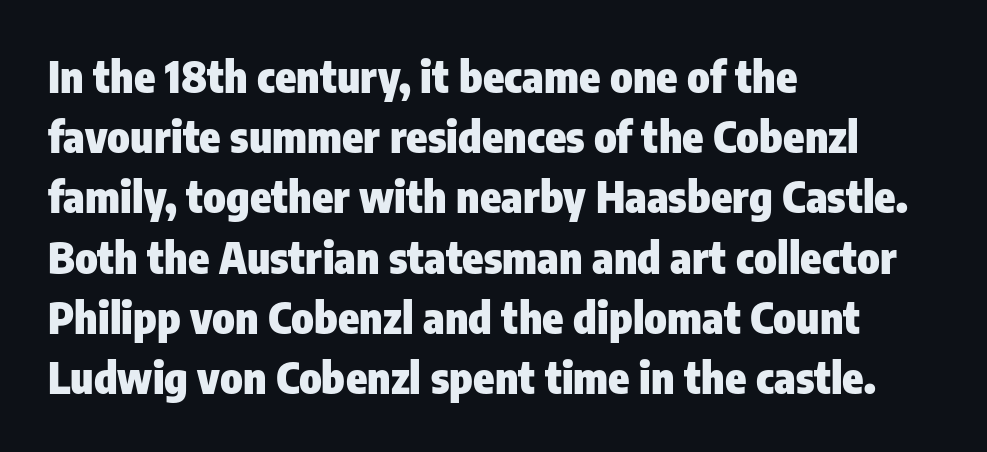
The image shows 43 px heavy, condensed sans-serif type, upright; set left-aligned, normal line spacing (1.4x), normal letter spacing, not underlined; low stroke contrast and a medium x-height.
